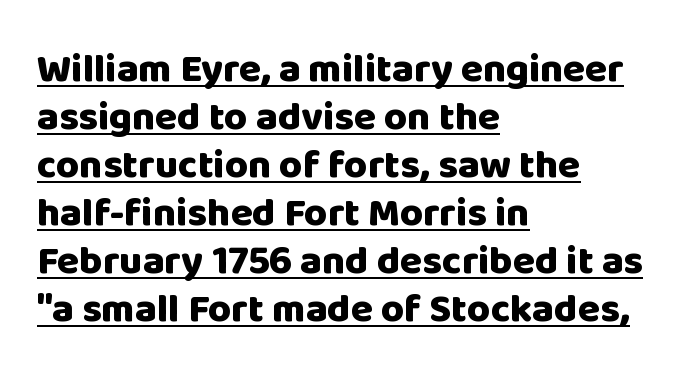
Q: Is the text bold? A: Yes.
Q: Is the text italic (slanted)? A: No, it is upright.
Q: Is the typeface a serif or a sans-serif typeface? A: Sans-serif.
Q: Is the text underlined? A: Yes.
Q: How is the paragraph aligned? A: Left-aligned.
Q: Is the spacing between letters normal or unusually wide? A: Normal.
Q: Width (condensed, normal, or wide)? A: Normal.
Q: Stroke contrast? A: Low.
Q: x-height? A: Large.
Q: Monospaced? A: No.
